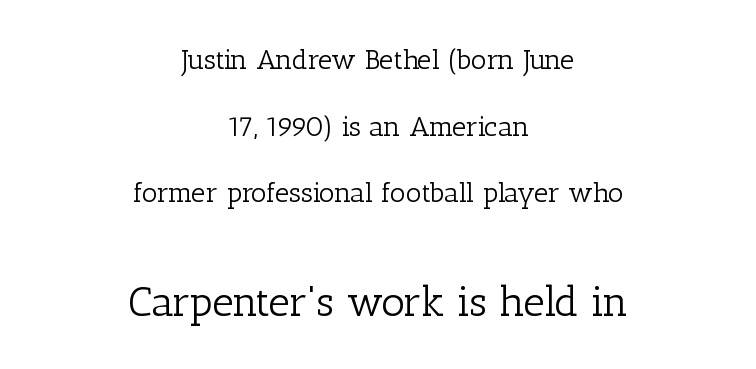
{"serif": "yes", "italic": "no", "bold": "no", "weight": "light", "width": "normal", "stroke_contrast": "low", "x_height": "medium", "monospaced": "no", "underline": "no", "align": "center", "line_spacing": "loose", "line_spacing_ratio": 2.38, "letter_spacing": "normal", "letter_spacing_em": 0.0, "larger_block": "second", "size_ratio": 1.5, "glyph_px": 42}
